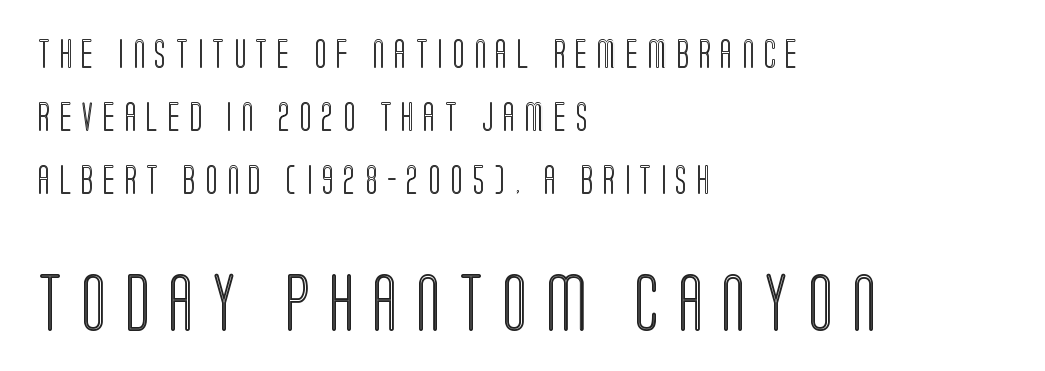
Looks like regular typesetting: each glyph gets only the width it needs. The typography opts for an upright posture over an oblique one. Check the space under the baseline: it is left empty. Between these two stacked blocks, the lower one wins on size. Words appear elongated and porous because spacing is wide. The typesetter chose a ragged-right arrangement here.
